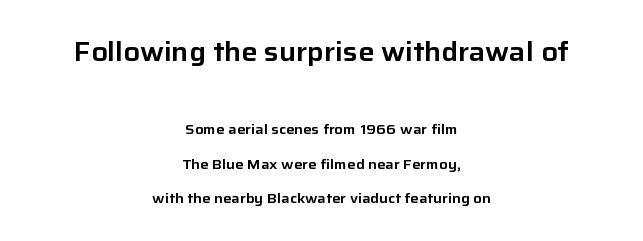
The image shows 27 px text type, upright; set centered, loose line spacing (2.47x), normal letter spacing, not underlined; the first (top) block is 1.93x larger.
